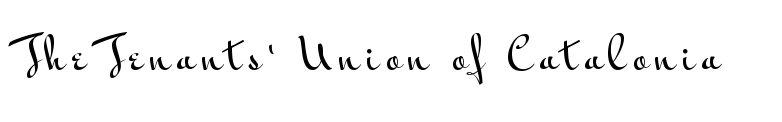
The letters advance in unequal steps, a hallmark of proportional type. Plain, unruled lines of type. Font category for this specimen: sans-serif.
